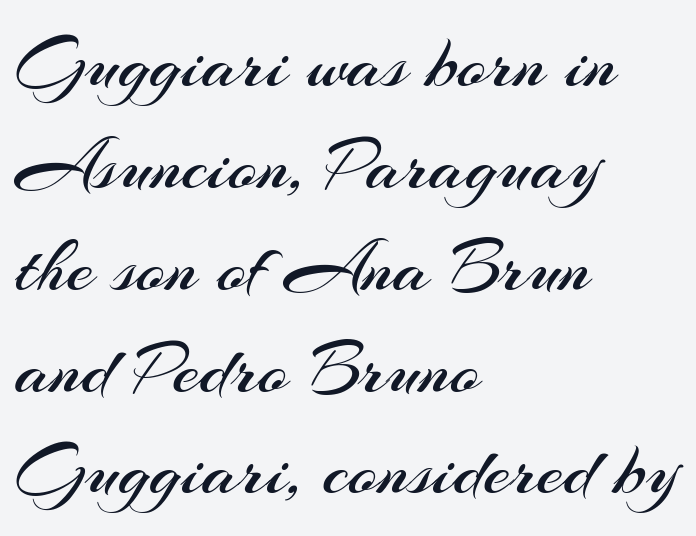
The image shows 76 px regular-weight sans-serif type; set left-aligned, normal line spacing (1.34x), normal letter spacing, not underlined; medium stroke contrast and a small x-height.
